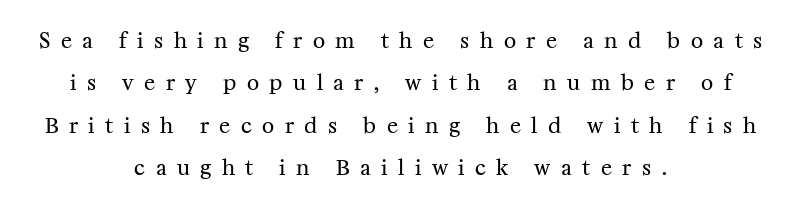
The image shows 21 px text type, upright; set centered, loose line spacing (2.02x), unusually wide letter spacing (+0.5 em), not underlined.
